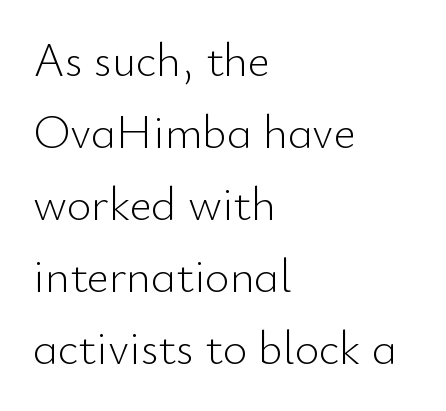
The image shows 47 px light sans-serif type, upright; set left-aligned, normal line spacing (1.53x), normal letter spacing, not underlined; low stroke contrast and a small x-height.
